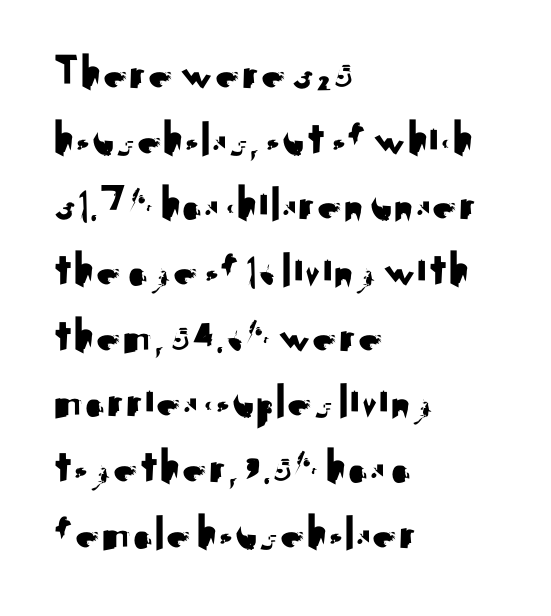
Q: Is the text italic (slanted)? A: No, it is upright.
Q: Is the typeface a serif or a sans-serif typeface? A: Sans-serif.
Q: Is the text underlined? A: No.
Q: How is the paragraph aligned? A: Left-aligned.
Q: Is the spacing between letters normal or unusually wide? A: Normal.
Q: Is the spacing between lines tight, normal or loose? A: Normal.
Q: Width (condensed, normal, or wide)? A: Normal.
Q: Stroke contrast? A: Medium.
Q: x-height? A: Small.
Q: Monospaced? A: No.
